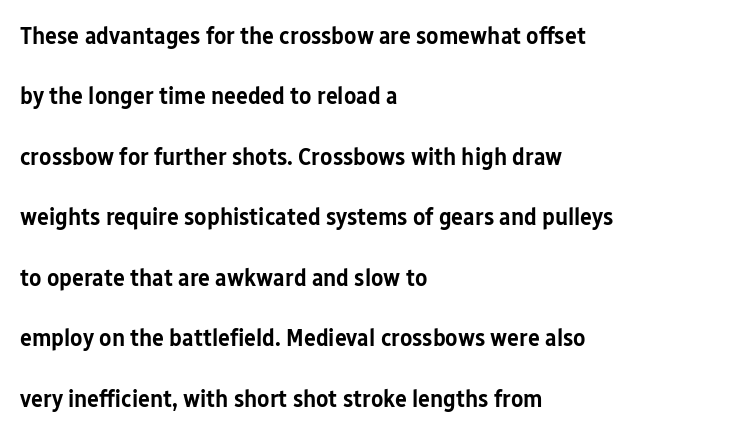
Q: Is the text bold? A: Semi-bold.
Q: Is the text italic (slanted)? A: No, it is upright.
Q: Is the text underlined? A: No.
Q: How is the paragraph aligned? A: Left-aligned.
Q: Is the spacing between letters normal or unusually wide? A: Normal.
Q: Is the spacing between lines tight, normal or loose? A: Loose.
